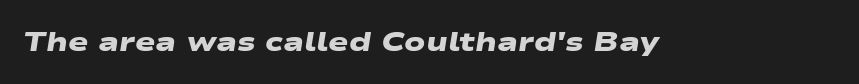
Q: Is the text bold? A: Yes.
Q: Is the text underlined? A: No.
Q: Is the spacing between letters normal or unusually wide? A: Normal.
